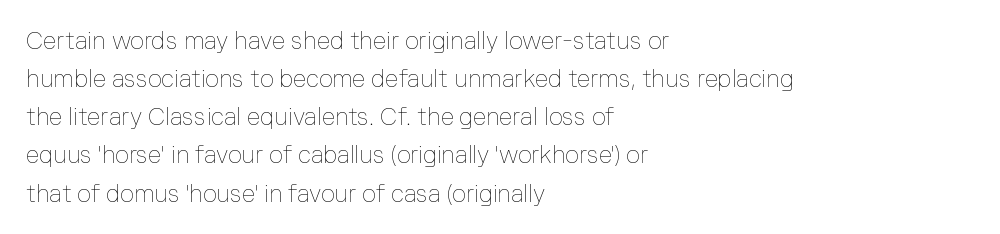
{"italic": "no", "bold": "no", "underline": "no", "align": "left", "line_spacing": "normal", "line_spacing_ratio": 1.59, "letter_spacing": "normal", "letter_spacing_em": 0.0, "glyph_px": 24}
